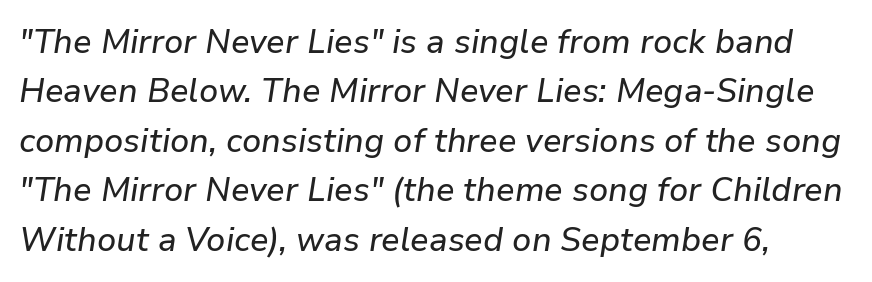
{"italic": "yes", "lean": "right", "slant_degrees": 9, "width": "normal", "stroke_contrast": "low", "x_height": "medium", "monospaced": "no", "underline": "no", "line_spacing": "normal", "line_spacing_ratio": 1.5, "letter_spacing": "normal", "letter_spacing_em": 0.0, "glyph_px": 33}
